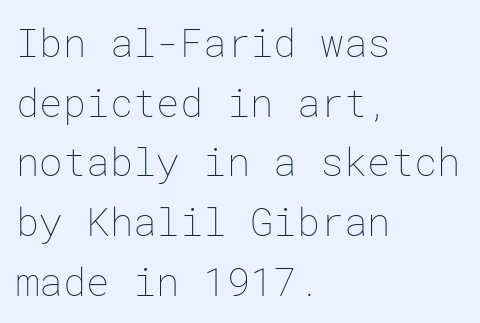
The image shows 39 px thin type, upright; set left-aligned, normal line spacing (1.53x), normal letter spacing, not underlined; low stroke contrast and a medium x-height.
